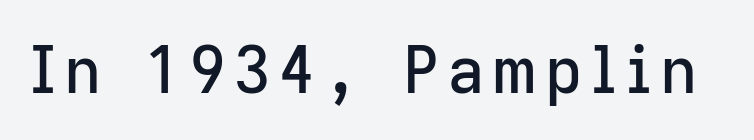
Q: Is the text italic (slanted)? A: No, it is upright.
Q: Is the typeface a serif or a sans-serif typeface? A: Sans-serif.
Q: Is the text underlined? A: No.
Q: Width (condensed, normal, or wide)? A: Normal.
Q: Stroke contrast? A: Low.
Q: x-height? A: Medium.
Q: Monospaced? A: No.
